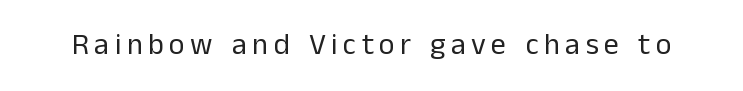
Q: Is the text bold? A: No.
Q: Is the text italic (slanted)? A: No, it is upright.
Q: Is the typeface a serif or a sans-serif typeface? A: Sans-serif.
Q: Is the text underlined? A: No.
Q: Width (condensed, normal, or wide)? A: Normal.
Q: Stroke contrast? A: Low.
Q: x-height? A: Medium.
Q: Monospaced? A: No.
